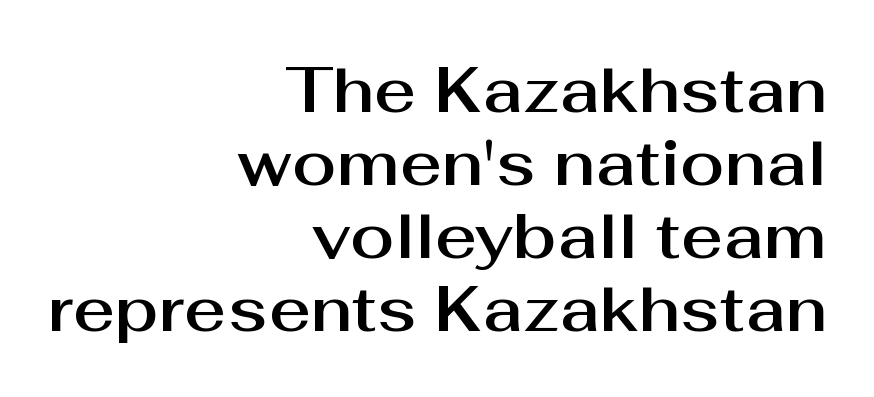
{"serif": "no", "italic": "no", "width": "normal", "stroke_contrast": "medium", "x_height": "medium", "monospaced": "no", "underline": "no", "align": "right", "line_spacing": "tight", "line_spacing_ratio": 1.14, "letter_spacing": "normal", "letter_spacing_em": 0.0, "glyph_px": 64}
